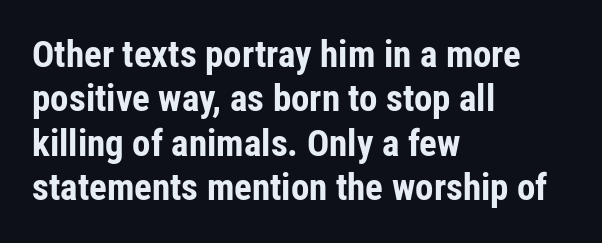
The image shows 37 px bold, condensed sans-serif type, upright; set left-aligned, line spacing 1.2x, normal letter spacing, not underlined; low stroke contrast and a medium x-height.
